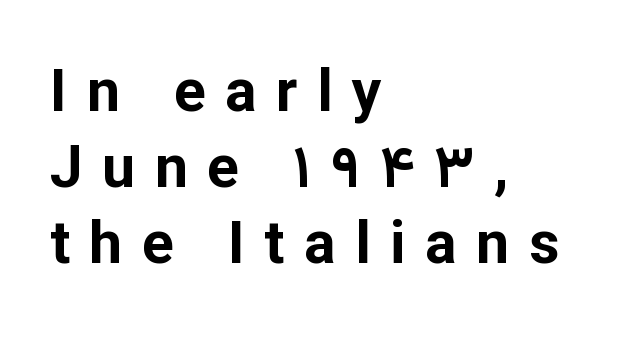
The image shows 59 px bold sans-serif type, upright; set left-aligned, normal line spacing (1.29x), unusually wide letter spacing (+0.33 em), not underlined; low stroke contrast and a medium x-height.
